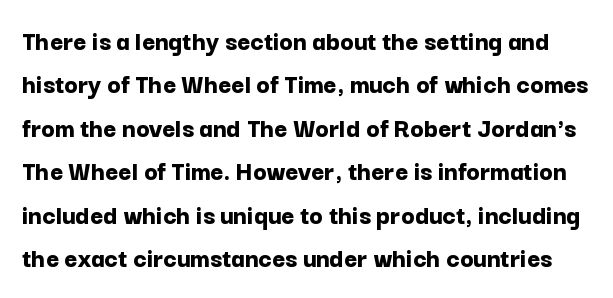
Q: Is the text bold? A: Yes.
Q: Is the text italic (slanted)? A: No, it is upright.
Q: Is the typeface a serif or a sans-serif typeface? A: Sans-serif.
Q: Is the text underlined? A: No.
Q: Is the spacing between letters normal or unusually wide? A: Normal.
Q: Is the spacing between lines tight, normal or loose? A: Normal.
Q: Width (condensed, normal, or wide)? A: Normal.
Q: Stroke contrast? A: Low.
Q: x-height? A: Medium.
Q: Monospaced? A: No.
